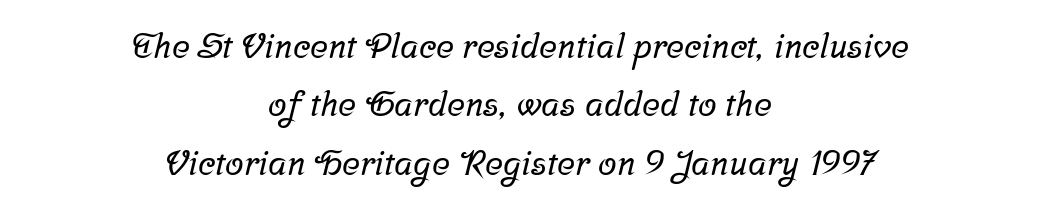
{"width": "normal", "stroke_contrast": "low", "x_height": "medium", "monospaced": "no", "underline": "no", "align": "center", "line_spacing_ratio": 1.72, "letter_spacing": "normal", "letter_spacing_em": 0.0, "glyph_px": 34}
